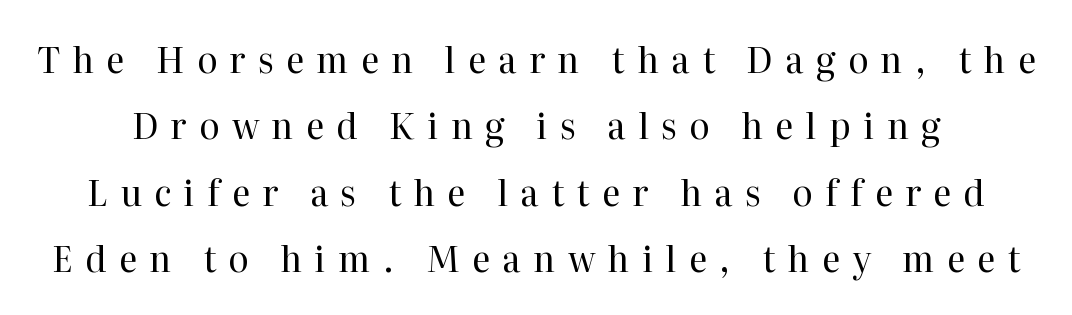
Q: Is the text bold? A: No.
Q: Is the text italic (slanted)? A: No, it is upright.
Q: Is the typeface a serif or a sans-serif typeface? A: Serif.
Q: Is the text underlined? A: No.
Q: Is the spacing between letters normal or unusually wide? A: Unusually wide.
Q: Is the spacing between lines tight, normal or loose? A: Loose.
Q: Width (condensed, normal, or wide)? A: Normal.
Q: Stroke contrast? A: High.
Q: x-height? A: Medium.
Q: Monospaced? A: No.
